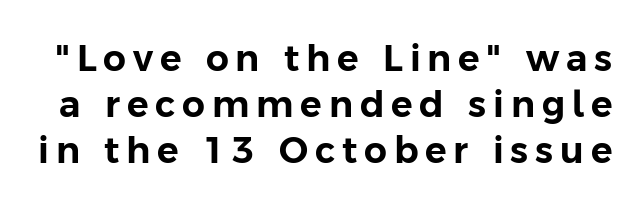
A typesetter would call this leading conventional body-copy spacing. Anything drawn beneath the words? Only blank space. A typesetter would call this proportional, since set widths differ per character. Ascenders rise straight up at ninety degrees. What kind of face is this? One without serifs — a sans.
